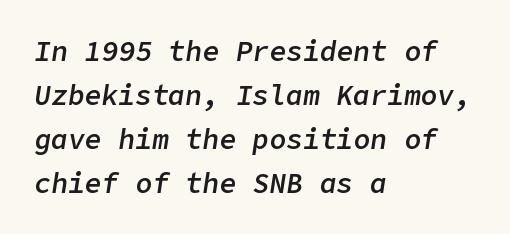
Only glyphs here, with clear space below each row. It's the slanting kind of type. The rendering uses a moderate line-height, typical for paragraphs. Standard letterfit; no display-style spreading of the glyphs.
